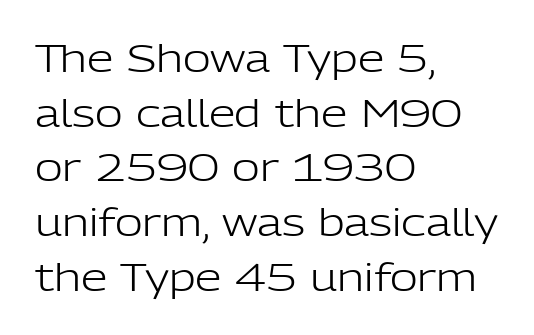
The image shows 38 px light sans-serif type, upright; set left-aligned, normal line spacing (1.44x), normal letter spacing, not underlined; low stroke contrast and a medium x-height.
